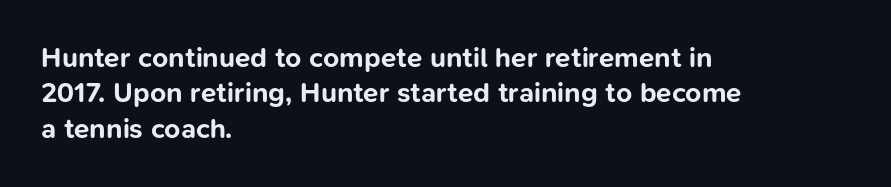
Q: Is the text bold? A: Yes.
Q: Is the text italic (slanted)? A: No, it is upright.
Q: Is the typeface a serif or a sans-serif typeface? A: Sans-serif.
Q: Is the text underlined? A: No.
Q: How is the paragraph aligned? A: Left-aligned.
Q: Is the spacing between letters normal or unusually wide? A: Normal.
Q: Is the spacing between lines tight, normal or loose? A: Normal.
Q: Width (condensed, normal, or wide)? A: Normal.
Q: Stroke contrast? A: Low.
Q: x-height? A: Medium.
Q: Monospaced? A: No.
